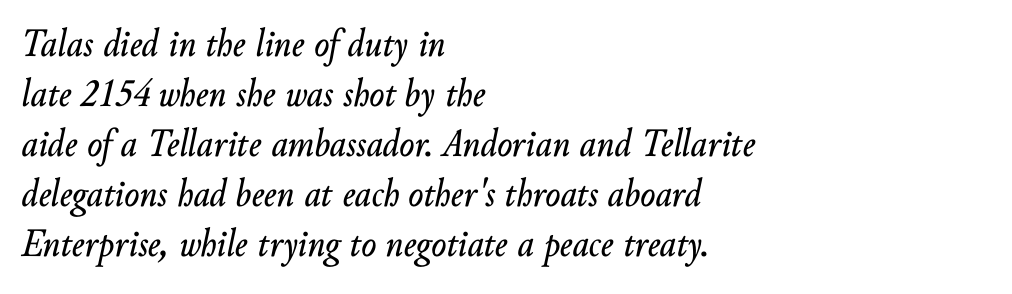
Q: Is the text italic (slanted)? A: Yes, it leans right by about 10 degrees.
Q: Is the text underlined? A: No.
Q: How is the paragraph aligned? A: Left-aligned.
Q: Is the spacing between letters normal or unusually wide? A: Normal.
Q: Is the spacing between lines tight, normal or loose? A: Normal.
Q: Width (condensed, normal, or wide)? A: Normal.
Q: Stroke contrast? A: Low.
Q: x-height? A: Small.
Q: Monospaced? A: No.
